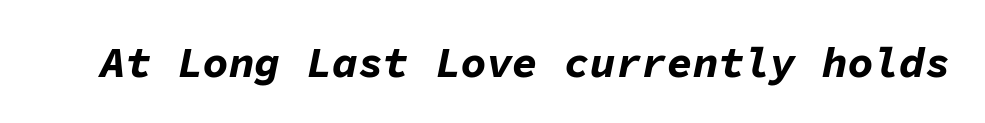
{"italic": "yes", "lean": "right", "slant_degrees": 11, "bold": "yes", "weight": "bold", "width": "normal", "stroke_contrast": "low", "x_height": "medium", "monospaced": "yes", "underline": "no", "letter_spacing": "normal", "letter_spacing_em": 0.0, "glyph_px": 43}
